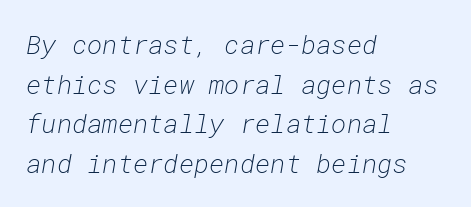
The image shows 26 px text type, italic (leaning right); set left-aligned, normal line spacing (1.52x), normal letter spacing, not underlined.
